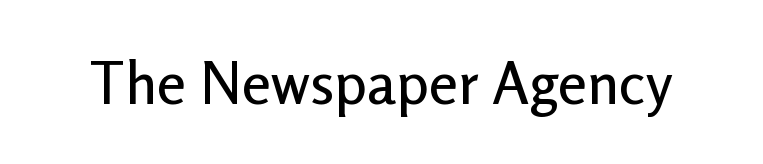
Q: Is the text italic (slanted)? A: No, it is upright.
Q: Is the typeface a serif or a sans-serif typeface? A: Sans-serif.
Q: Is the text underlined? A: No.
Q: Is the spacing between letters normal or unusually wide? A: Normal.
Q: Width (condensed, normal, or wide)? A: Normal.
Q: Stroke contrast? A: Low.
Q: x-height? A: Medium.
Q: Monospaced? A: No.
